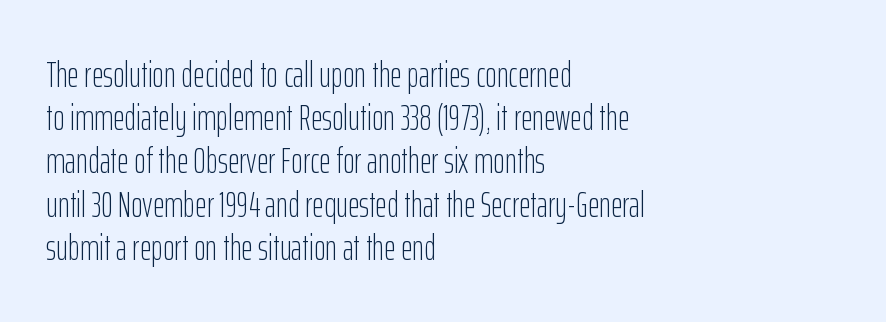
The image shows 36 px light, condensed sans-serif type, upright; set left-aligned, line spacing 1.2x, normal letter spacing, not underlined; low stroke contrast and a medium x-height.
